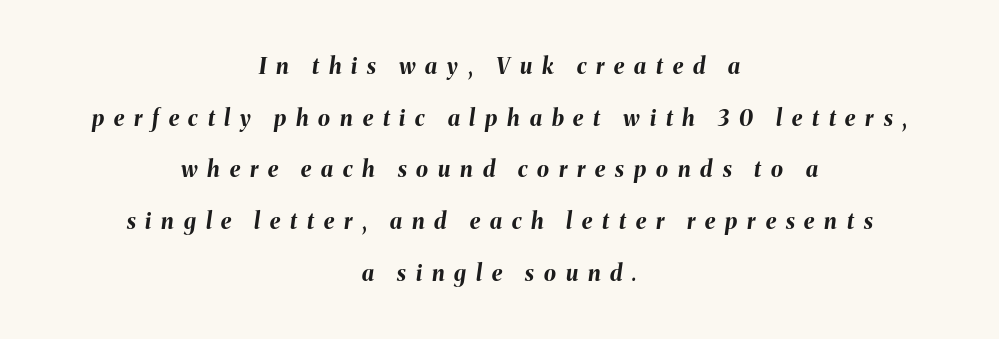
Looking at the ascenders, they clearly lean. A student would call this center alignment; a typographer would say set centered. Set as a true bold cut, around the 700 mark. The passage shown has open, widely tracked lettering throughout.
